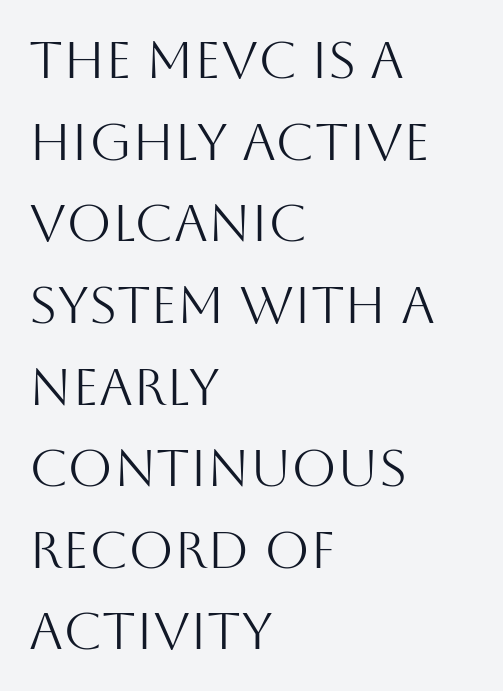
The image shows 52 px light sans-serif type, upright; set left-aligned, normal line spacing (1.57x), normal letter spacing, not underlined; medium stroke contrast and a large x-height.
